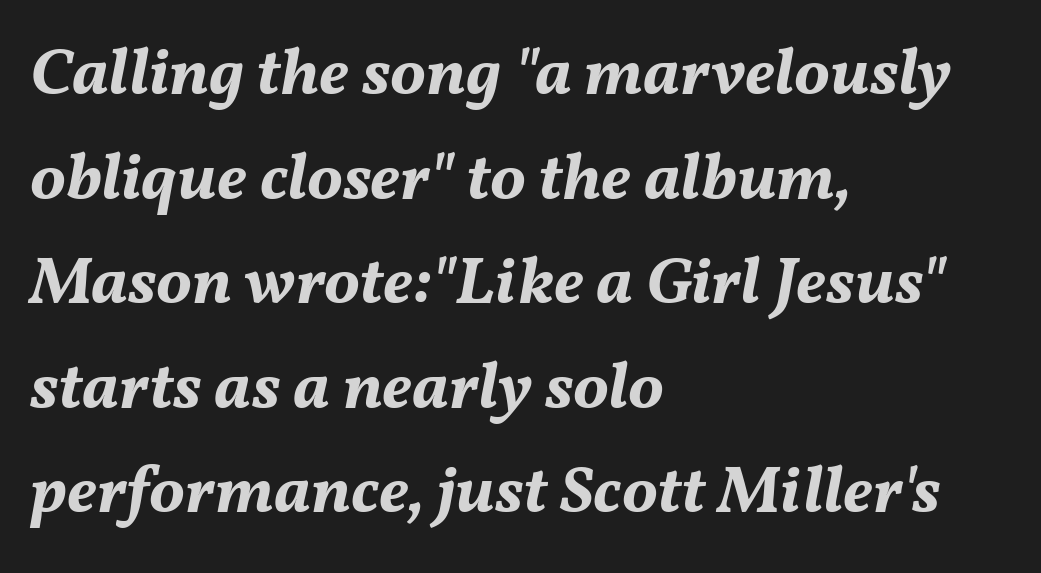
Students, this is bold: see how much ink each stroke carries. The specimen omits any rule beneath the text block's lines. Is there much room between lines? A standard amount, neither cramped nor airy. Spacing verdict: proportional, widths tailored to each character. Here the glyphs are tracked normally, forming tight word shapes. The whole block is typeset with a tilt.
